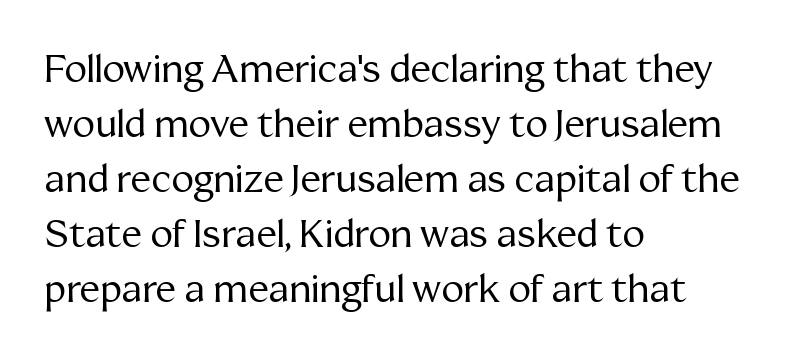
The image shows 38 px regular-weight serif type, upright; set left-aligned, normal line spacing (1.45x), normal letter spacing, not underlined; medium stroke contrast and a medium x-height.
